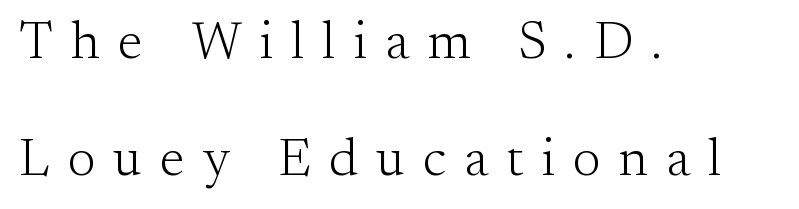
Q: Is the text bold? A: No.
Q: Is the text italic (slanted)? A: No, it is upright.
Q: Is the typeface a serif or a sans-serif typeface? A: Serif.
Q: Is the text underlined? A: No.
Q: How is the paragraph aligned? A: Left-aligned.
Q: Is the spacing between letters normal or unusually wide? A: Unusually wide.
Q: Is the spacing between lines tight, normal or loose? A: Loose.
Q: Width (condensed, normal, or wide)? A: Normal.
Q: Stroke contrast? A: Medium.
Q: x-height? A: Small.
Q: Monospaced? A: No.
